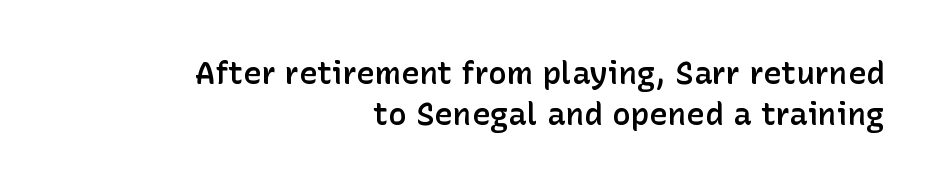
The image shows 31 px semibold sans-serif type, upright; set right-aligned, normal line spacing (1.33x), normal letter spacing, not underlined; low stroke contrast and a medium x-height.
